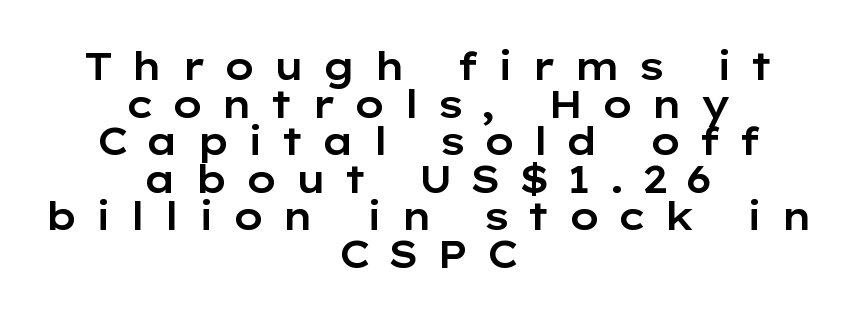
Q: Is the text italic (slanted)? A: No, it is upright.
Q: Is the typeface a serif or a sans-serif typeface? A: Sans-serif.
Q: Is the text underlined? A: No.
Q: How is the paragraph aligned? A: Centered.
Q: Is the spacing between letters normal or unusually wide? A: Unusually wide.
Q: Is the spacing between lines tight, normal or loose? A: Tight.
Q: Width (condensed, normal, or wide)? A: Wide.
Q: Stroke contrast? A: Low.
Q: x-height? A: Medium.
Q: Monospaced? A: No.
